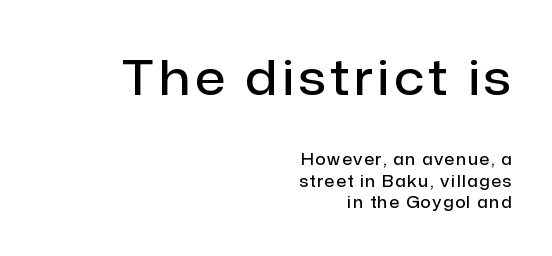
{"serif": "no", "italic": "no", "bold": "semi", "weight": "semibold", "width": "normal", "stroke_contrast": "low", "x_height": "medium", "monospaced": "no", "underline": "no", "align": "right", "line_spacing": "normal", "line_spacing_ratio": 1.36, "larger_block": "first", "size_ratio": 3.06, "glyph_px": 49}
